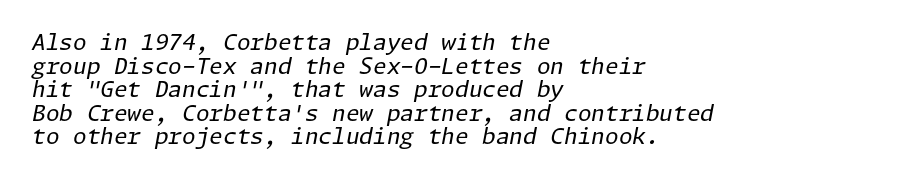
{"italic": "yes", "lean": "right", "slant_degrees": 11, "bold": "no", "underline": "no", "align": "left", "line_spacing": "tight", "line_spacing_ratio": 1.07, "letter_spacing": "normal", "letter_spacing_em": 0.0, "glyph_px": 22}
